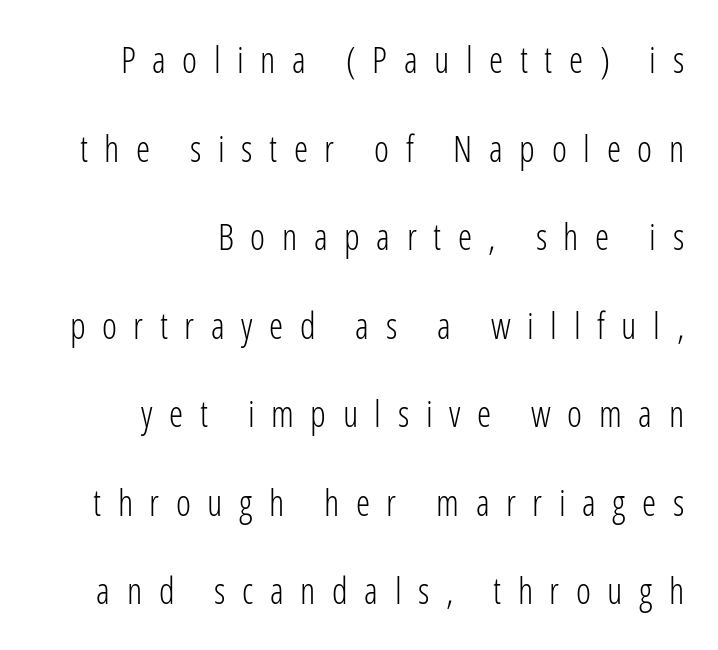
Ink coverage per letter is moderate at most. The string is rendered with underlining switched off. Spacing between characters has been opened up far beyond the box default. Designer's note — italics off, roman on. Notice the wide empty band between every row — that's loose leading.
